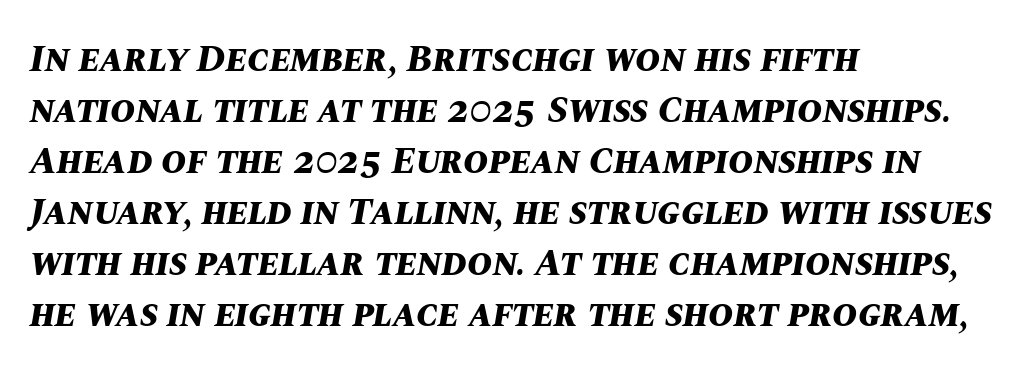
The strokes are fattened all the way to bold. Quick note: underline off. Note the varied advance widths — an 'i' is clearly narrower than an 'm'. Each word holds together tightly as a unit, with standard inter-letter gaps.
